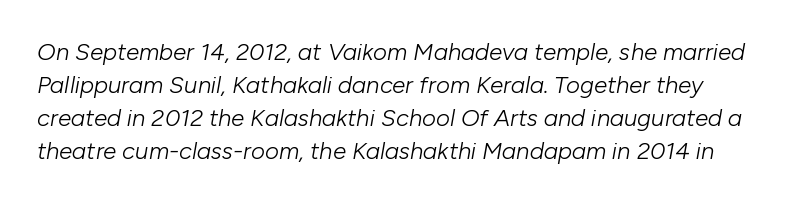
{"italic": "yes", "lean": "right", "slant_degrees": 10, "bold": "no", "underline": "no", "line_spacing": "normal", "line_spacing_ratio": 1.37, "letter_spacing": "normal", "letter_spacing_em": 0.0, "glyph_px": 24}
